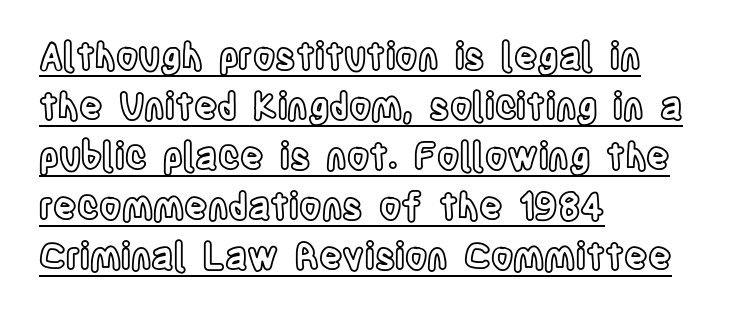
Q: Is the text italic (slanted)? A: No, it is upright.
Q: Is the text underlined? A: Yes.
Q: How is the paragraph aligned? A: Left-aligned.
Q: Is the spacing between letters normal or unusually wide? A: Normal.
Q: Is the spacing between lines tight, normal or loose? A: Normal.
Q: Width (condensed, normal, or wide)? A: Condensed.
Q: x-height? A: Large.
Q: Monospaced? A: No.
